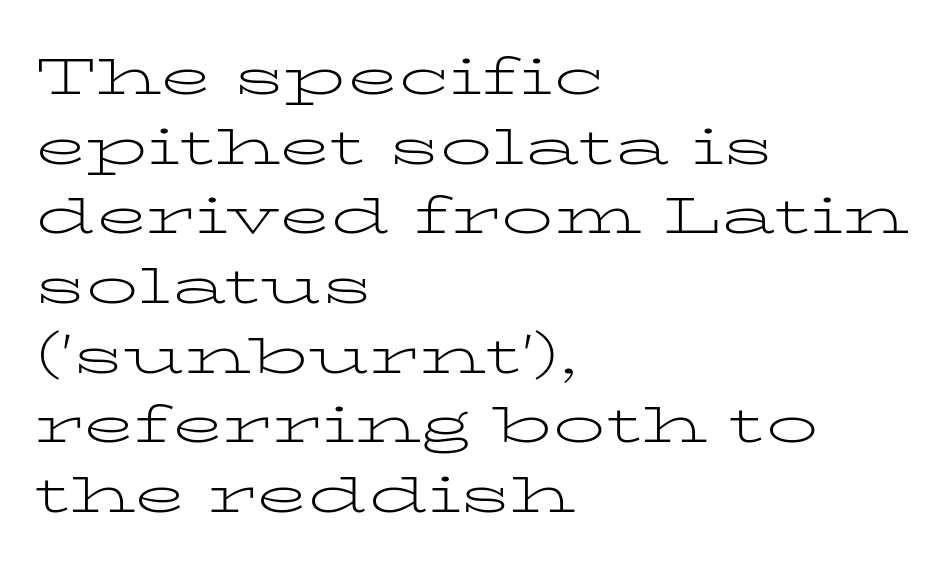
Bold? No — there's no thickening of the strokes. Designer's note — italics off, roman on. Rows of type keep a routine distance in the vertical direction. Caption: multi-line text, flush left, ragged right. Any mark beneath the type? The region is blank. Little horizontal feet cap the strokes, marking this as serif type.
